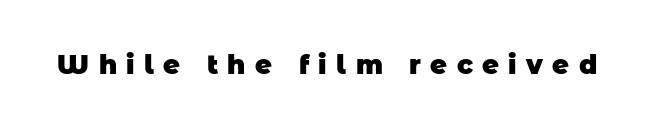
The gap between lines stays unmarked. As a designer I'd log this as weight 700, bold. The passage shown has open, widely tracked lettering throughout.
